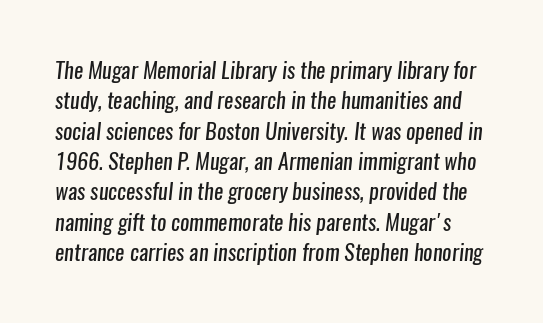
Summary of weight: not heavy and not bold. The baseline area is clear. The vertical gap from one line to the next is medium. There is no visible air inserted between adjacent glyphs.
